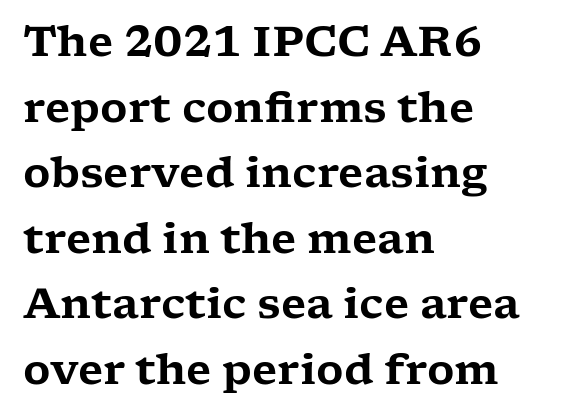
Q: Is the text italic (slanted)? A: No, it is upright.
Q: Is the typeface a serif or a sans-serif typeface? A: Serif.
Q: Is the text underlined? A: No.
Q: How is the paragraph aligned? A: Left-aligned.
Q: Is the spacing between letters normal or unusually wide? A: Normal.
Q: Is the spacing between lines tight, normal or loose? A: Normal.
Q: Width (condensed, normal, or wide)? A: Wide.
Q: Stroke contrast? A: Low.
Q: x-height? A: Medium.
Q: Monospaced? A: No.
